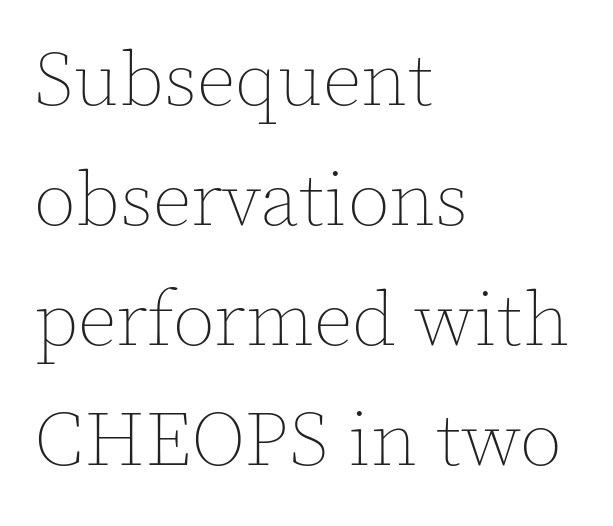
Q: Is the text bold? A: No.
Q: Is the text italic (slanted)? A: No, it is upright.
Q: Is the text underlined? A: No.
Q: How is the paragraph aligned? A: Left-aligned.
Q: Is the spacing between letters normal or unusually wide? A: Normal.
Q: Is the spacing between lines tight, normal or loose? A: Normal.
Q: Width (condensed, normal, or wide)? A: Normal.
Q: x-height? A: Medium.
Q: Monospaced? A: No.
